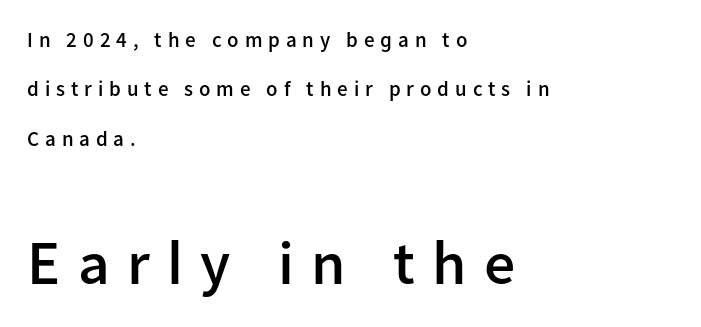
{"serif": "no", "italic": "no", "bold": "semi", "weight": "semibold", "width": "normal", "stroke_contrast": "low", "x_height": "medium", "monospaced": "no", "underline": "no", "align": "left", "line_spacing": "loose", "line_spacing_ratio": 2.35, "letter_spacing": "wide", "letter_spacing_em": 0.28, "larger_block": "second", "size_ratio": 2.95, "glyph_px": 62}
